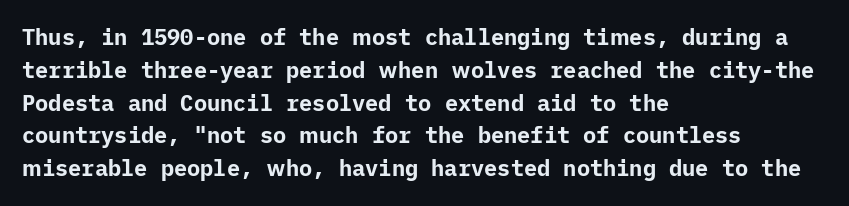
{"italic": "no", "bold": "yes", "underline": "no", "align": "left", "line_spacing": "normal", "line_spacing_ratio": 1.49, "letter_spacing": "normal", "letter_spacing_em": 0.0, "glyph_px": 22}
